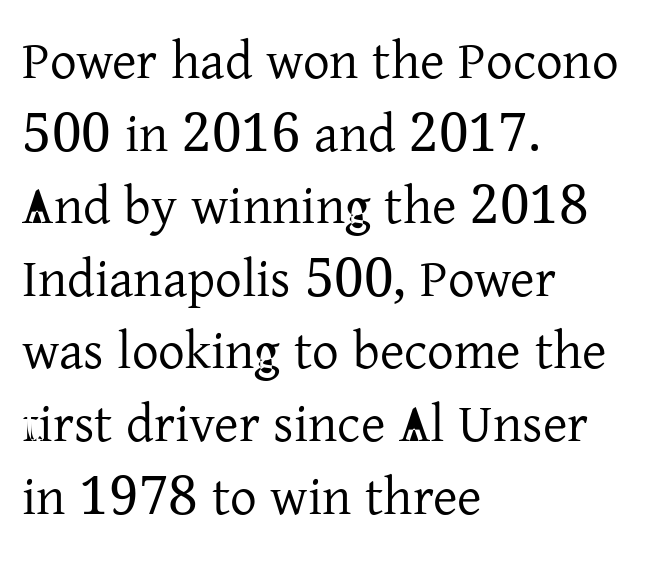
The image shows 53 px regular-weight serif type, upright; set left-aligned, normal line spacing (1.37x), normal letter spacing, not underlined; low stroke contrast and a medium x-height.
